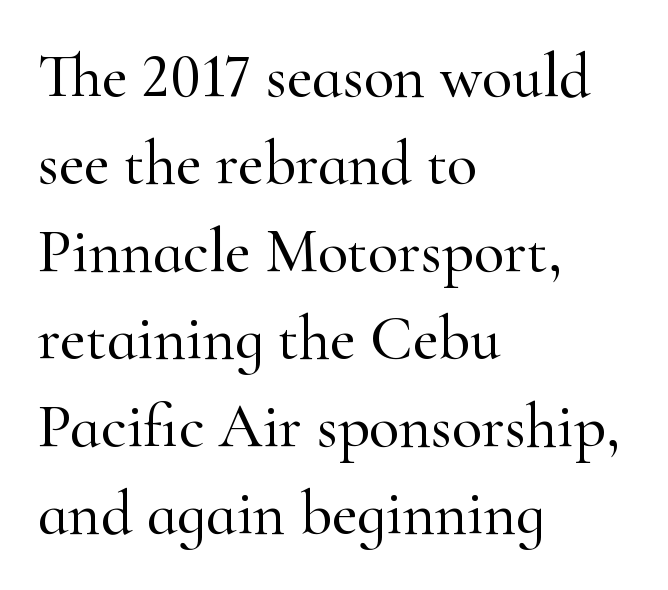
{"serif": "yes", "italic": "no", "width": "normal", "stroke_contrast": "high", "x_height": "small", "monospaced": "no", "underline": "no", "align": "left", "line_spacing": "normal", "line_spacing_ratio": 1.41, "letter_spacing": "normal", "letter_spacing_em": 0.0, "glyph_px": 62}
